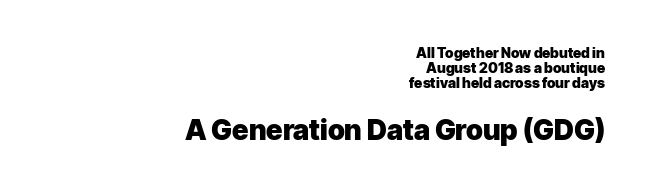
{"serif": "no", "italic": "no", "bold": "yes", "weight": "heavy", "width": "normal", "stroke_contrast": "low", "x_height": "medium", "monospaced": "no", "underline": "no", "align": "right", "line_spacing": "tight", "line_spacing_ratio": 1.08, "letter_spacing": "normal", "letter_spacing_em": 0.0, "larger_block": "second", "size_ratio": 2.0, "glyph_px": 28}
